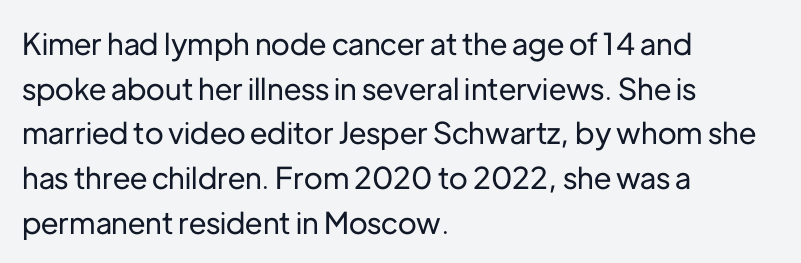
The image shows 30 px sans-serif type, upright; set left-aligned, normal line spacing (1.49x), normal letter spacing, not underlined; low stroke contrast and a medium x-height.
